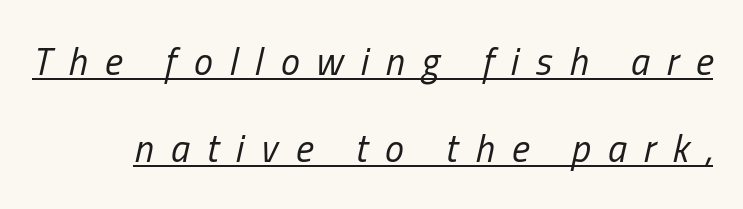
Q: Is the text bold? A: No.
Q: Is the text italic (slanted)? A: Yes, it leans right by about 13 degrees.
Q: Is the text underlined? A: Yes.
Q: Is the spacing between letters normal or unusually wide? A: Unusually wide.
Q: Is the spacing between lines tight, normal or loose? A: Loose.
Q: Width (condensed, normal, or wide)? A: Condensed.
Q: Stroke contrast? A: Low.
Q: x-height? A: Medium.
Q: Monospaced? A: No.
